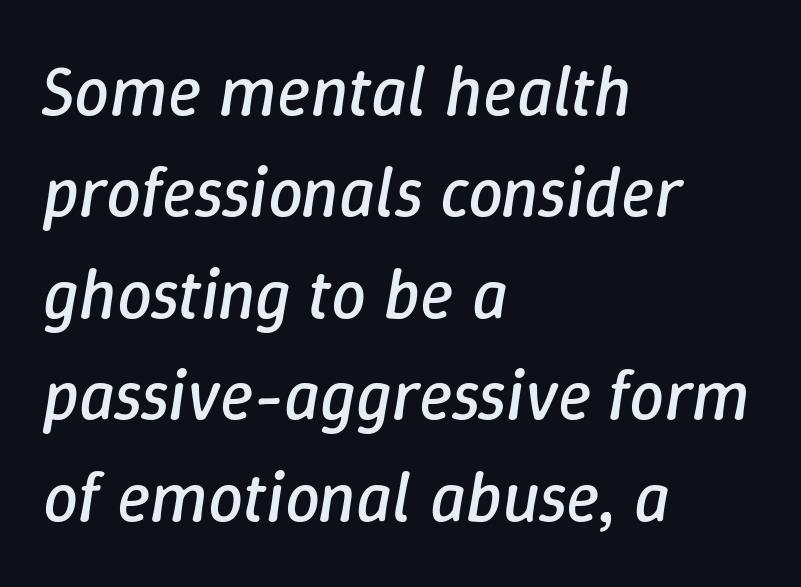
Default kerning and tracking; the words read as compact shapes. You could not count columns in this text — the font is proportionally spaced. The gap between lines stays unmarked. The lines sit at an ordinary, default distance from one another.
